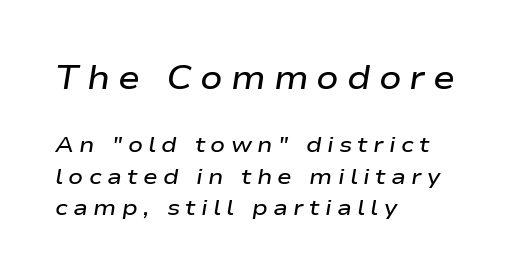
The image shows 33 px semibold, wide type, italic (leaning right); set left-aligned, normal line spacing (1.44x), unusually wide letter spacing (+0.24 em), not underlined; the first (top) block is 1.5x larger; low stroke contrast and a medium x-height.
